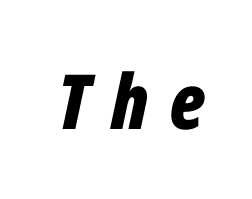
Q: Is the text bold? A: Yes.
Q: Is the text italic (slanted)? A: Yes, it leans right by about 12 degrees.
Q: Is the text underlined? A: No.
Q: Is the spacing between letters normal or unusually wide? A: Unusually wide.
Q: Width (condensed, normal, or wide)? A: Condensed.
Q: Stroke contrast? A: Low.
Q: x-height? A: Medium.
Q: Monospaced? A: No.
